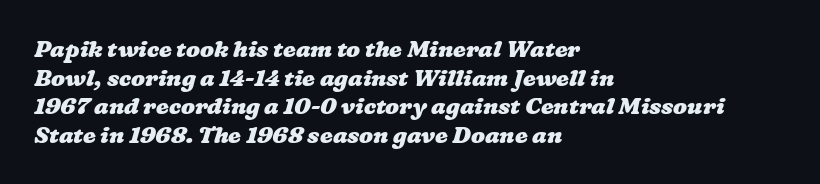
Notice how descenders clear the ascenders below comfortably — that's standard leading. The tracking reads as untouched default to a designer's eye. Stroke thickness is high; the sample reads as a true bold. Descenders hang freely into open space.
